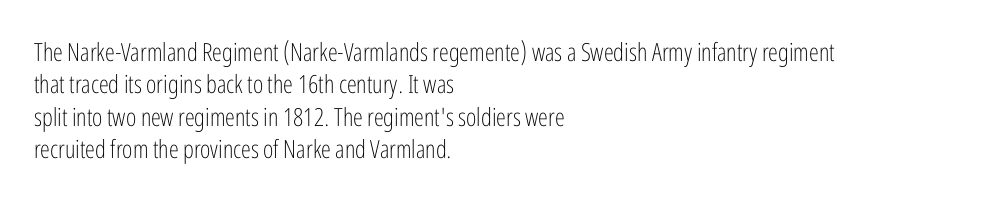
The image shows 25 px text type, upright; set left-aligned, normal line spacing (1.3x), normal letter spacing, not underlined.
